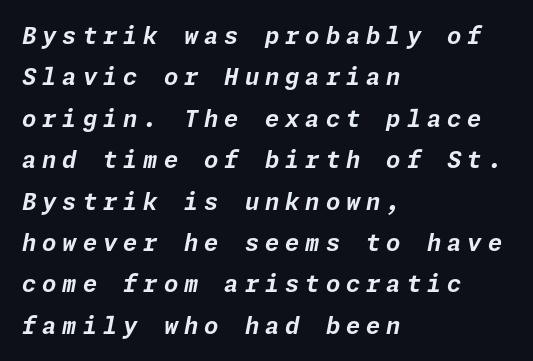
Q: Is the text bold? A: Yes.
Q: Is the text italic (slanted)? A: Yes, it leans right by about 11 degrees.
Q: Is the text underlined? A: No.
Q: How is the paragraph aligned? A: Left-aligned.
Q: Is the spacing between letters normal or unusually wide? A: Unusually wide.
